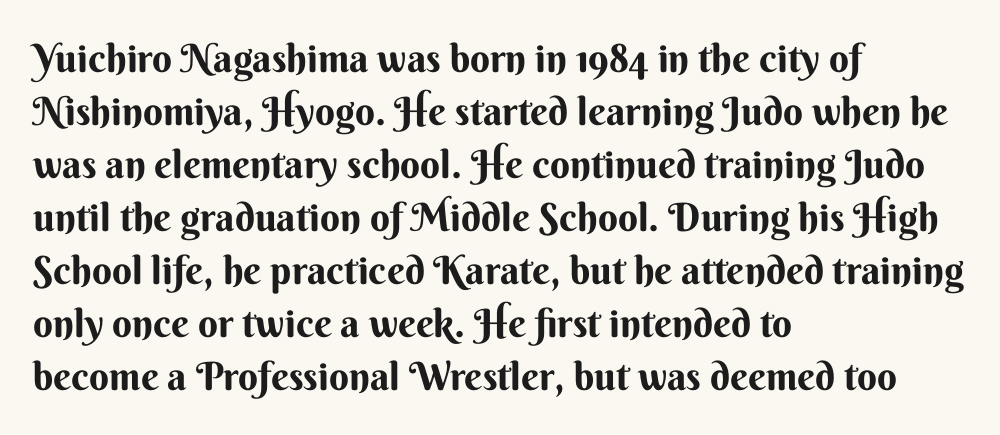
You'd pick this weight for a headline — it's a proper bold. Compared with typical paragraphs, the rows here are spaced about the same. Descenders hang freely into open space. A typesetter would label this face a sans. This sample uses plain, unmodified letter spacing.
